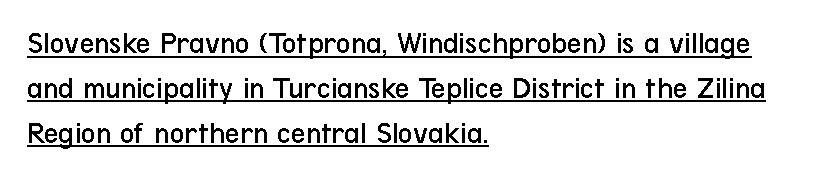
{"serif": "no", "italic": "no", "bold": "no", "weight": "regular", "width": "condensed", "stroke_contrast": "low", "x_height": "medium", "monospaced": "no", "underline": "yes", "align": "left", "line_spacing": "normal", "line_spacing_ratio": 1.4, "letter_spacing": "normal", "letter_spacing_em": 0.0, "glyph_px": 32}
